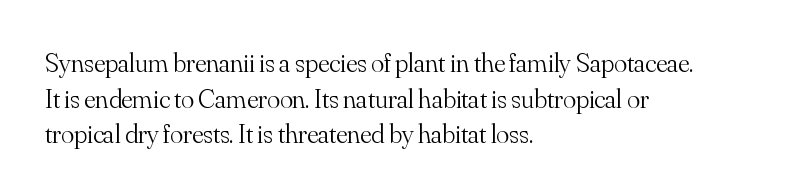
Q: Is the text bold? A: No.
Q: Is the text italic (slanted)? A: No, it is upright.
Q: Is the text underlined? A: No.
Q: How is the paragraph aligned? A: Left-aligned.
Q: Is the spacing between letters normal or unusually wide? A: Normal.
Q: Is the spacing between lines tight, normal or loose? A: Normal.
